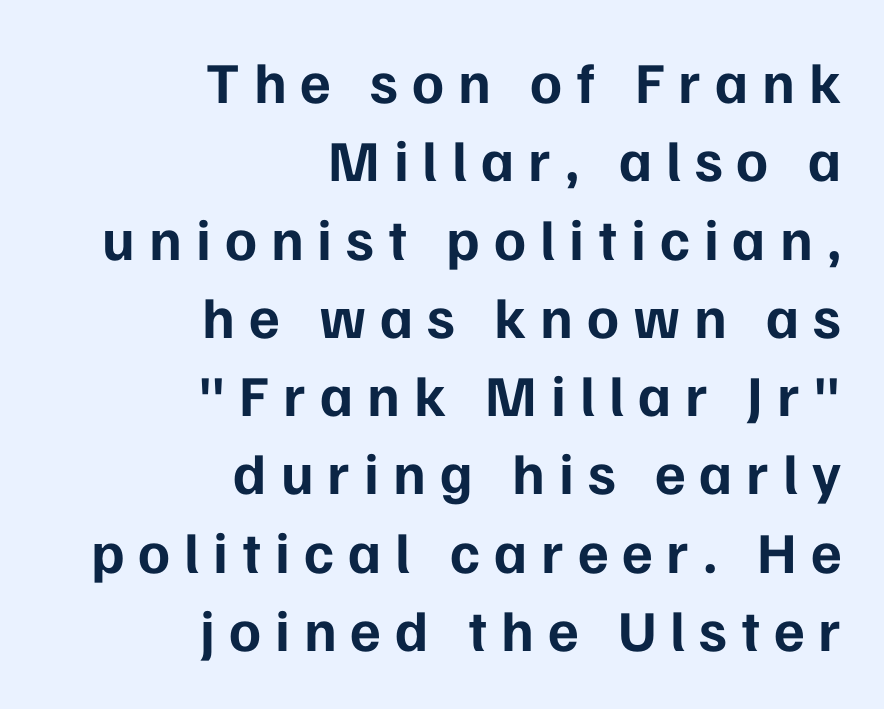
The image shows 58 px bold sans-serif type, upright; set right-aligned, normal line spacing (1.35x), unusually wide letter spacing (+0.24 em), not underlined; low stroke contrast and a medium x-height.
